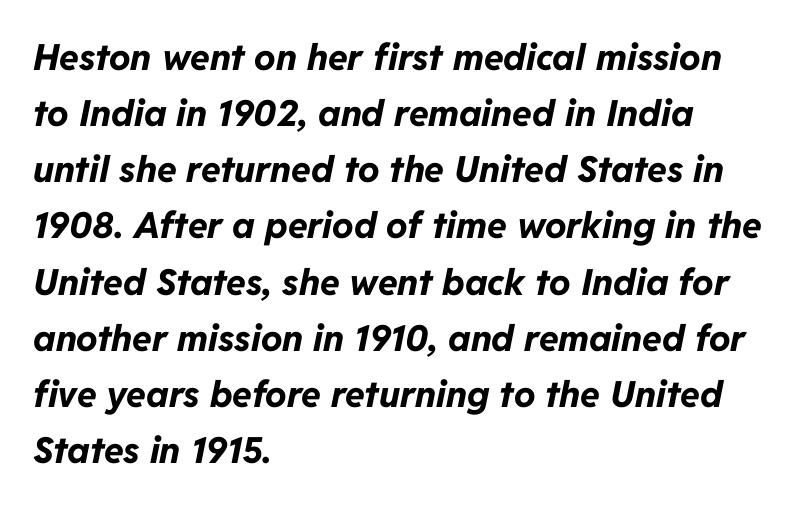
{"italic": "yes", "lean": "right", "slant_degrees": 11, "bold": "yes", "weight": "bold", "width": "normal", "stroke_contrast": "low", "x_height": "medium", "monospaced": "no", "underline": "no", "align": "left", "line_spacing": "normal", "line_spacing_ratio": 1.56, "letter_spacing": "normal", "letter_spacing_em": 0.0, "glyph_px": 36}
